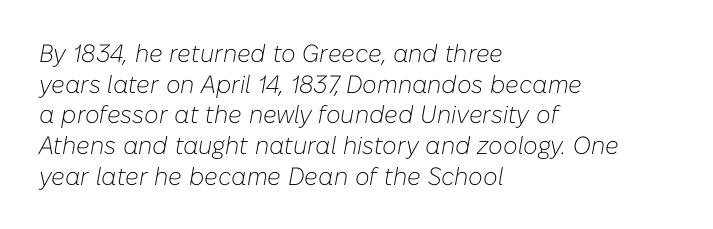
Q: Is the text bold? A: No.
Q: Is the text italic (slanted)? A: Yes, it leans right by about 10 degrees.
Q: Is the text underlined? A: No.
Q: How is the paragraph aligned? A: Left-aligned.
Q: Is the spacing between letters normal or unusually wide? A: Normal.
